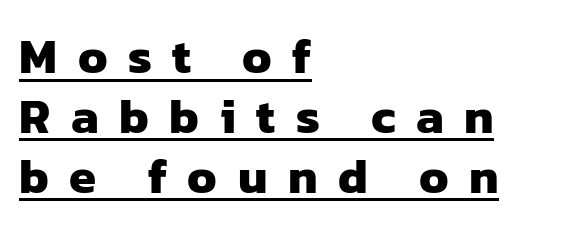
Q: Is the text bold? A: Yes.
Q: Is the typeface a serif or a sans-serif typeface? A: Sans-serif.
Q: Is the text underlined? A: Yes.
Q: How is the paragraph aligned? A: Left-aligned.
Q: Is the spacing between letters normal or unusually wide? A: Unusually wide.
Q: Width (condensed, normal, or wide)? A: Normal.
Q: Stroke contrast? A: Low.
Q: x-height? A: Medium.
Q: Monospaced? A: No.
